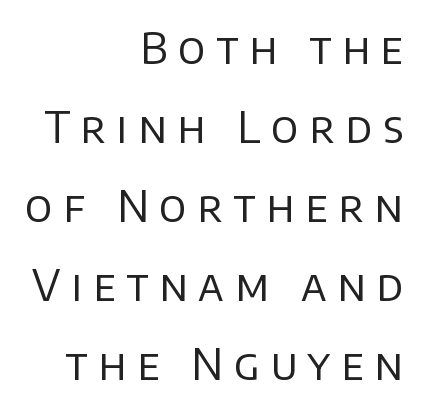
The image shows 43 px regular-weight sans-serif type, upright; set right-aligned, line spacing 1.84x, unusually wide letter spacing (+0.25 em), not underlined; low stroke contrast and a large x-height.
